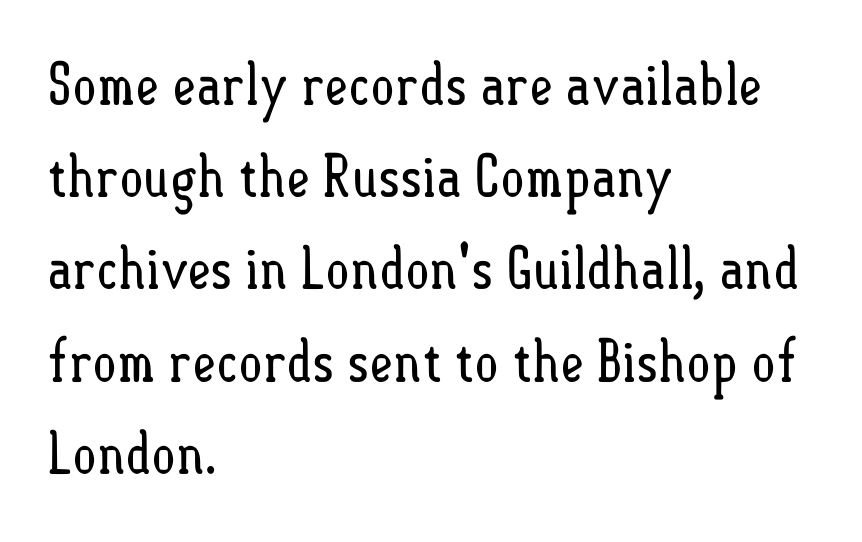
The image shows 58 px regular-weight, condensed type, upright; set left-aligned, normal line spacing (1.59x), normal letter spacing, not underlined; low stroke contrast and a small x-height.
